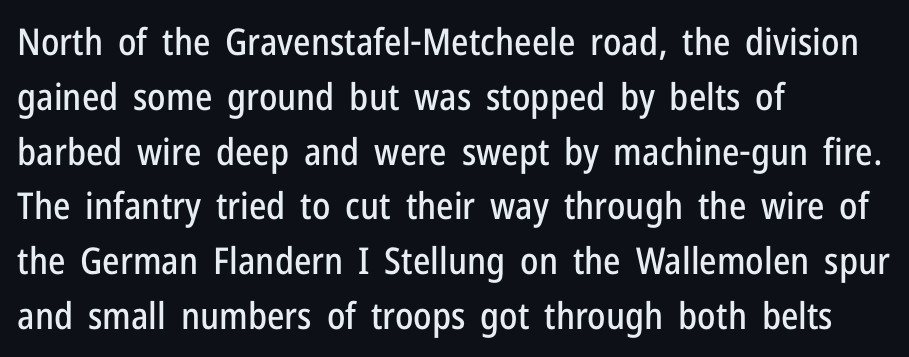
{"serif": "no", "italic": "no", "width": "condensed", "stroke_contrast": "low", "x_height": "medium", "monospaced": "no", "underline": "no", "align": "left", "line_spacing": "normal", "line_spacing_ratio": 1.48, "letter_spacing": "normal", "letter_spacing_em": 0.0, "glyph_px": 37}
